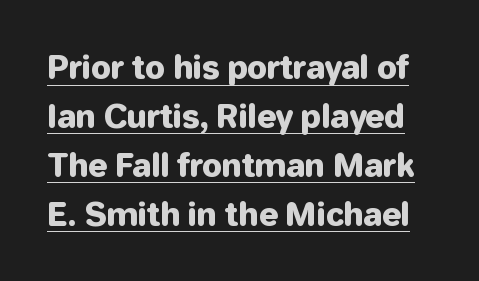
Q: Is the text italic (slanted)? A: No, it is upright.
Q: Is the typeface a serif or a sans-serif typeface? A: Sans-serif.
Q: Is the text underlined? A: Yes.
Q: Is the spacing between letters normal or unusually wide? A: Normal.
Q: Is the spacing between lines tight, normal or loose? A: Normal.
Q: Width (condensed, normal, or wide)? A: Normal.
Q: Stroke contrast? A: Low.
Q: x-height? A: Medium.
Q: Monospaced? A: No.
